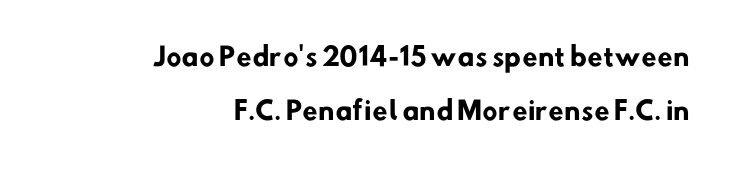
The image shows 25 px bold type; set right-aligned, loose line spacing (2.15x), normal letter spacing, not underlined.
